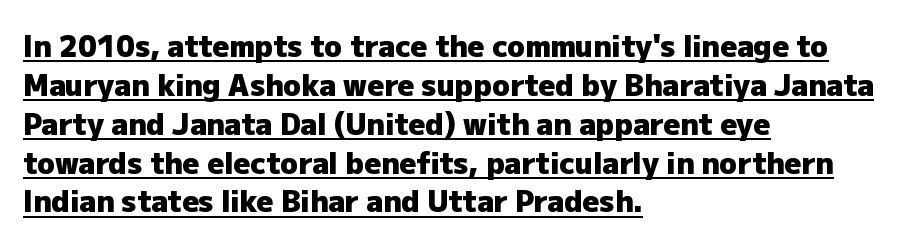
Q: Is the text bold? A: Yes.
Q: Is the text italic (slanted)? A: No, it is upright.
Q: Is the typeface a serif or a sans-serif typeface? A: Sans-serif.
Q: Is the text underlined? A: Yes.
Q: How is the paragraph aligned? A: Left-aligned.
Q: Is the spacing between letters normal or unusually wide? A: Normal.
Q: Is the spacing between lines tight, normal or loose? A: Normal.
Q: Width (condensed, normal, or wide)? A: Normal.
Q: Stroke contrast? A: Low.
Q: x-height? A: Medium.
Q: Monospaced? A: No.
